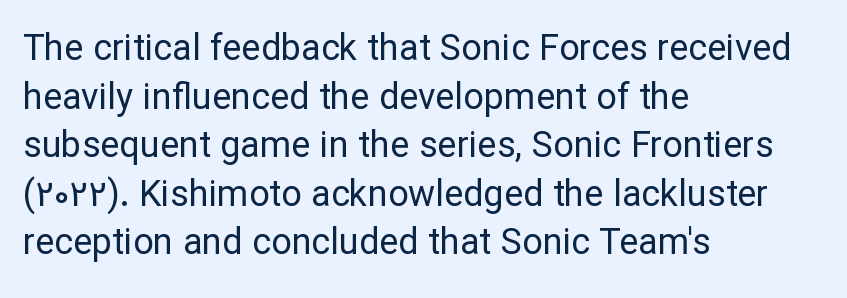
The glyphs in this specimen are sans serif. The face used here is proportionally spaced, like ordinary book or web type. The rag falls on the right side of this text block. Tracking value appears to be zero — textbook default spacing. Every stem runs plumb, perpendicular to the baseline. The line-height multiplier appears to be the usual default.
